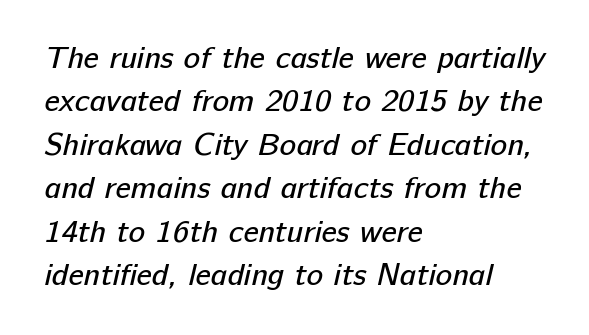
Regarding serifs, this sample does without them. This rendering features lettering with no underline. Typeset ragged right — the left edge is the straight one. Do the characters align in a grid? No, the font is proportional. Weight: not bold — regular or lighter.
